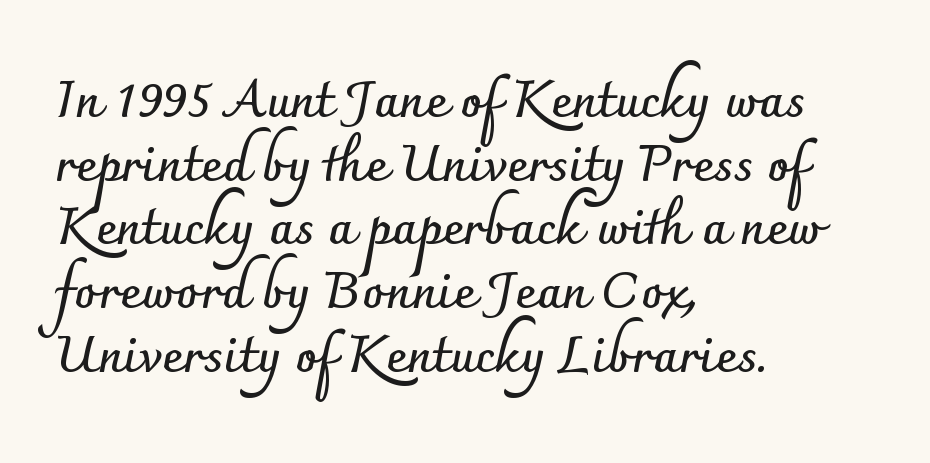
{"serif": "no", "bold": "yes", "weight": "semibold", "width": "normal", "stroke_contrast": "low", "x_height": "small", "monospaced": "no", "underline": "no", "align": "left", "line_spacing": "normal", "line_spacing_ratio": 1.25, "letter_spacing": "normal", "letter_spacing_em": 0.0, "glyph_px": 51}
